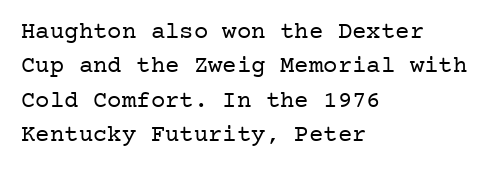
Vertical stems look standard width or narrower in stroke. Default kerning and tracking; the words read as compact shapes. These lines are set flush left with a ragged right edge. The baseline area is clear.
